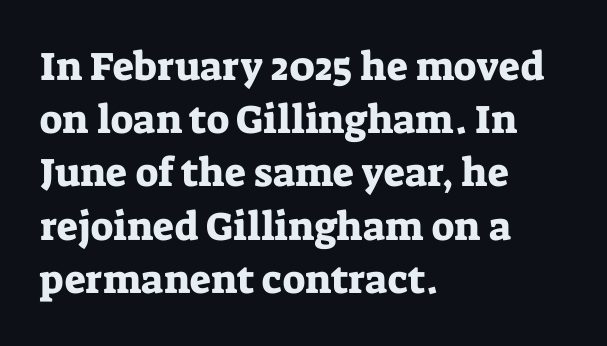
No word sits above an underline. Tracking value appears to be zero — textbook default spacing. The setting favours the left margin, as ordinary paragraphs usually do. Each letter keeps its own natural width here, so spacing adapts to shape.
